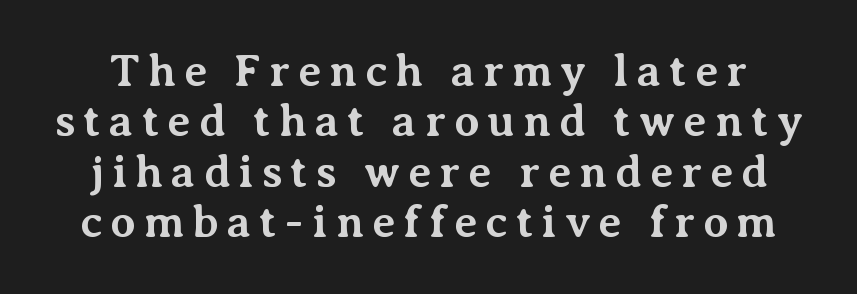
The passage shown stacks its lines with hardly any gap. Proportional: the letters do not fall into vertical columns. Posture: upright roman. Old-style or modern, the face here clearly has serifs. This is heavy type, rendered in bold. The foot of each line stays bare and open.
